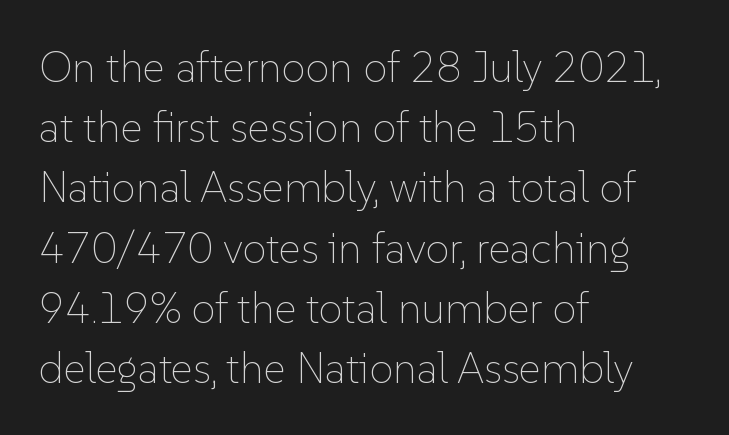
{"italic": "no", "bold": "no", "weight": "thin", "width": "normal", "stroke_contrast": "low", "x_height": "medium", "monospaced": "no", "underline": "no", "align": "left", "line_spacing": "normal", "line_spacing_ratio": 1.4, "letter_spacing": "normal", "letter_spacing_em": 0.0, "glyph_px": 43}
